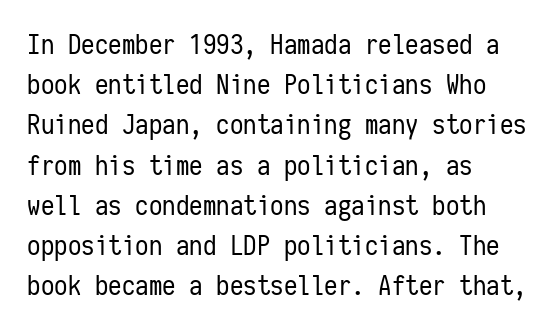
{"italic": "no", "bold": "no", "underline": "no", "align": "left", "line_spacing": "normal", "line_spacing_ratio": 1.49, "letter_spacing": "normal", "letter_spacing_em": 0.0, "glyph_px": 27}
